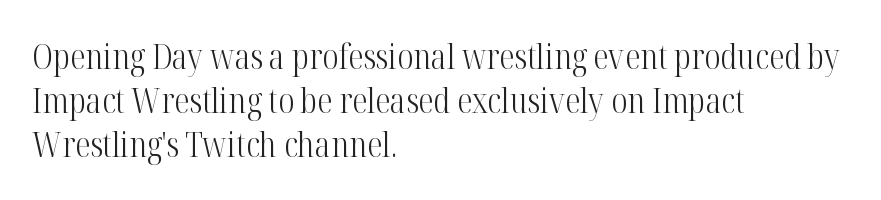
Q: Is the text bold? A: No.
Q: Is the text italic (slanted)? A: No, it is upright.
Q: Is the typeface a serif or a sans-serif typeface? A: Serif.
Q: Is the text underlined? A: No.
Q: How is the paragraph aligned? A: Left-aligned.
Q: Is the spacing between letters normal or unusually wide? A: Normal.
Q: Is the spacing between lines tight, normal or loose? A: Normal.
Q: Width (condensed, normal, or wide)? A: Condensed.
Q: Stroke contrast? A: High.
Q: x-height? A: Medium.
Q: Monospaced? A: No.
